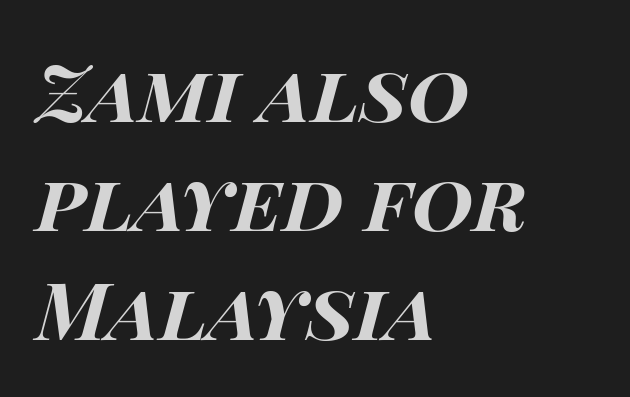
The image shows 79 px bold, wide type, italic (leaning right); set left-aligned, normal line spacing (1.38x), normal letter spacing, not underlined; high stroke contrast and a large x-height.
